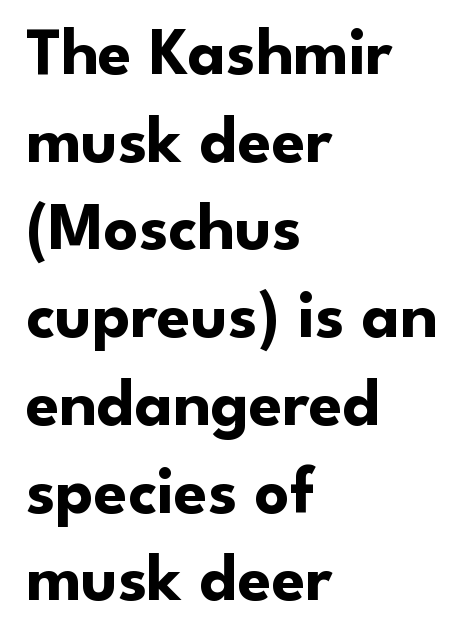
Q: Is the text bold? A: Yes.
Q: Is the text italic (slanted)? A: No, it is upright.
Q: Is the typeface a serif or a sans-serif typeface? A: Sans-serif.
Q: Is the text underlined? A: No.
Q: How is the paragraph aligned? A: Left-aligned.
Q: Is the spacing between letters normal or unusually wide? A: Normal.
Q: Is the spacing between lines tight, normal or loose? A: Normal.
Q: Width (condensed, normal, or wide)? A: Normal.
Q: Stroke contrast? A: Low.
Q: x-height? A: Small.
Q: Monospaced? A: No.
